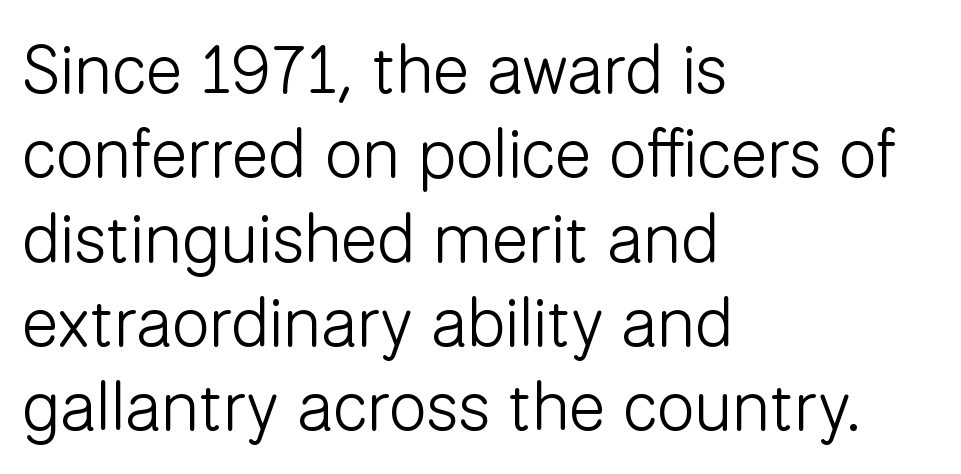
Each letter keeps its own natural width here, so spacing adapts to shape. The tracking reads as untouched default to a designer's eye. The typesetter chose a ragged-right arrangement here. If you drew a line through each stem, it would be perfectly vertical. Letterform terminals end flat and unadorned throughout the passage.
